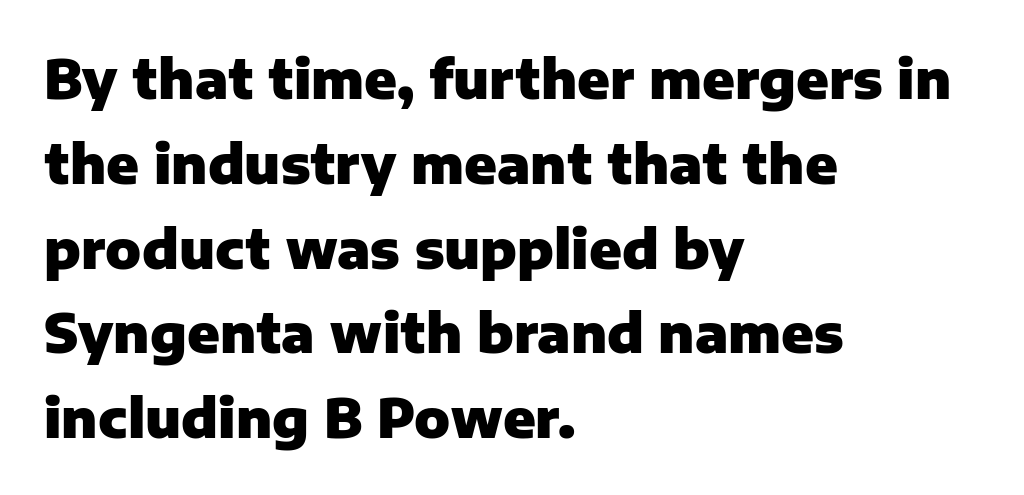
Every character sits straight up, as roman type does. Each letter keeps its own natural width here, so spacing adapts to shape. Nothing unusual about the tracking: characters are spaced as the font intends. The font is running at its bold setting.
